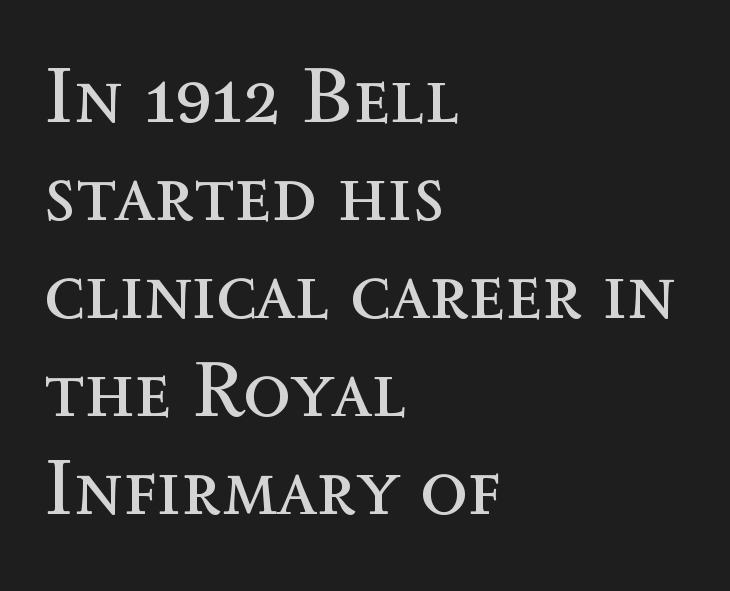
Observe the ordinary spacing: letters are neighbours, not strangers. Weight class: somewhere from thin through regular. Type without underlining. Reading down the block, your eye returns to a fixed left position each line. This sample has the flowing, uneven cadence of proportional lettering.
